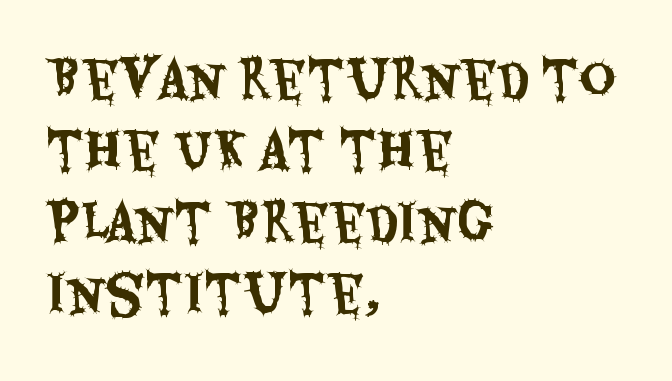
The image shows 50 px condensed sans-serif type, upright; set left-aligned, normal line spacing (1.43x), normal letter spacing, not underlined; medium stroke contrast and a large x-height.
